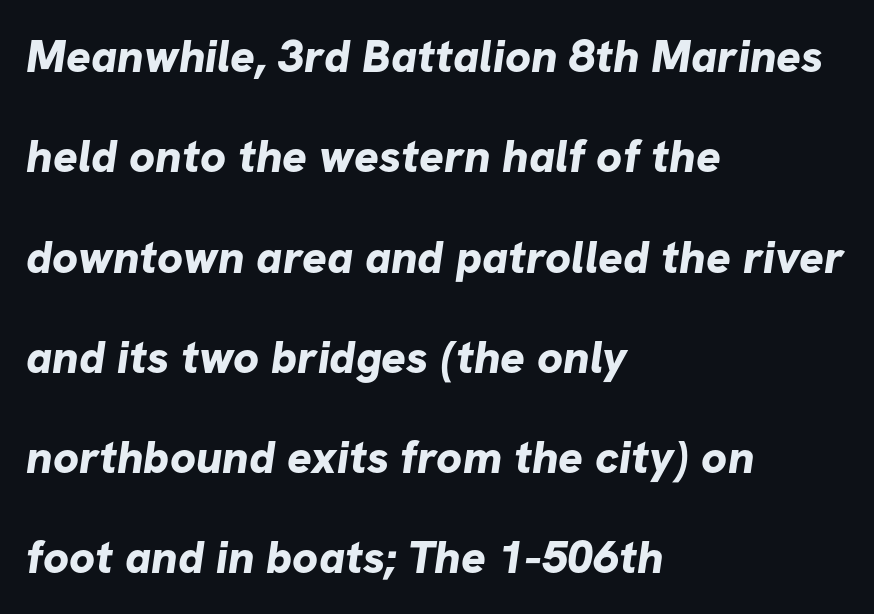
Q: Is the text bold? A: Yes.
Q: Is the typeface a serif or a sans-serif typeface? A: Sans-serif.
Q: Is the text underlined? A: No.
Q: How is the paragraph aligned? A: Left-aligned.
Q: Is the spacing between letters normal or unusually wide? A: Normal.
Q: Is the spacing between lines tight, normal or loose? A: Loose.
Q: Width (condensed, normal, or wide)? A: Normal.
Q: Stroke contrast? A: Low.
Q: x-height? A: Medium.
Q: Monospaced? A: No.
